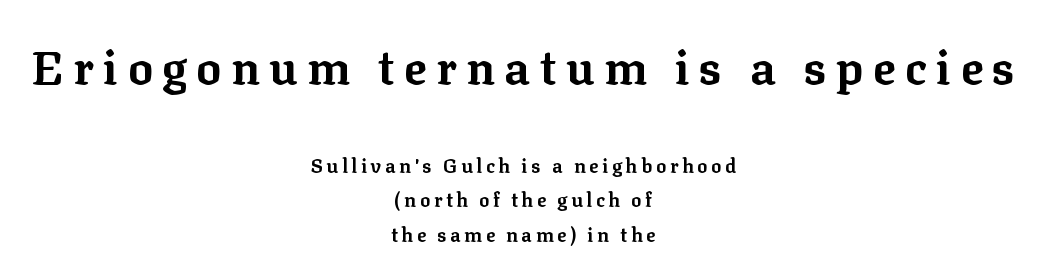
Heft: maximum for text — a bold. The typography opts for an upright posture over an oblique one. Each line is balanced around a shared central axis. Each letter's strokes conclude with small projecting serifs. The face used here is proportionally spaced, like ordinary book or web type. The letters in the upper block stand taller than those in the block below.
